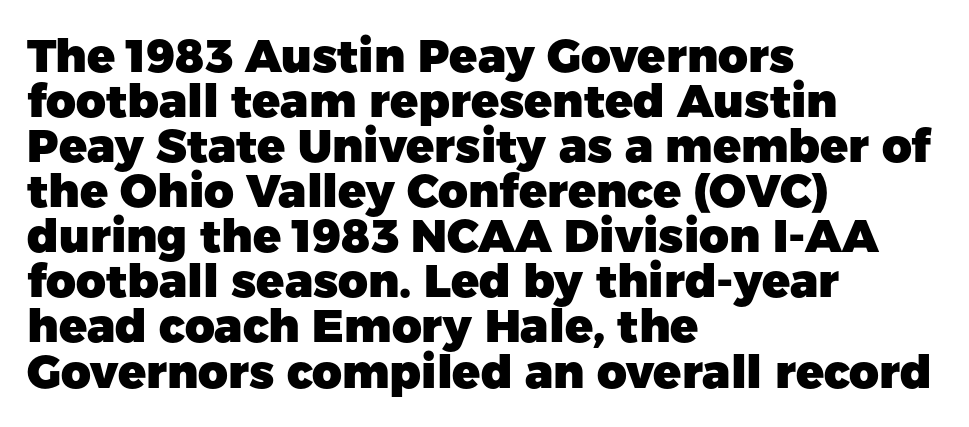
Q: Is the text bold? A: Yes.
Q: Is the text italic (slanted)? A: No, it is upright.
Q: Is the typeface a serif or a sans-serif typeface? A: Sans-serif.
Q: Is the text underlined? A: No.
Q: How is the paragraph aligned? A: Left-aligned.
Q: Is the spacing between letters normal or unusually wide? A: Normal.
Q: Is the spacing between lines tight, normal or loose? A: Tight.
Q: Width (condensed, normal, or wide)? A: Normal.
Q: Stroke contrast? A: Low.
Q: x-height? A: Medium.
Q: Monospaced? A: No.
